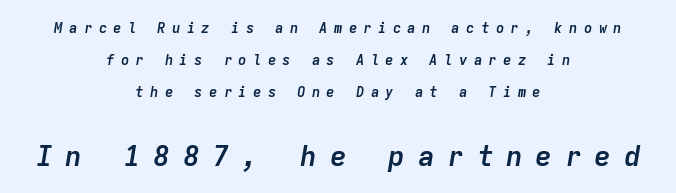
{"italic": "yes", "lean": "right", "slant_degrees": 9, "bold": "yes", "weight": "semibold", "width": "normal", "stroke_contrast": "low", "x_height": "medium", "monospaced": "yes", "underline": "no", "align": "center", "line_spacing": "loose", "line_spacing_ratio": 2.3, "letter_spacing": "wide", "letter_spacing_em": 0.45, "larger_block": "second", "size_ratio": 2.0, "glyph_px": 28}
